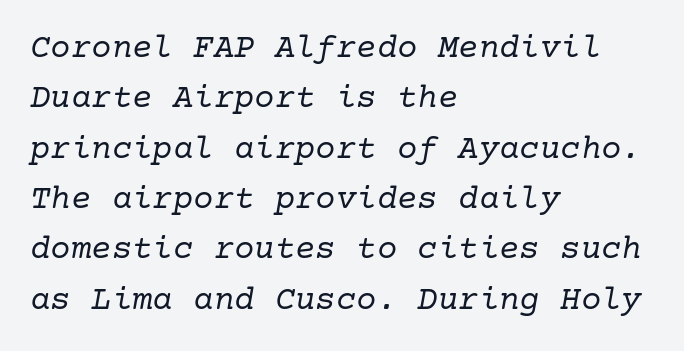
{"serif": "yes", "italic": "yes", "lean": "right", "slant_degrees": 10, "bold": "no", "weight": "regular", "width": "normal", "stroke_contrast": "low", "x_height": "medium", "underline": "no", "align": "left", "line_spacing": "normal", "line_spacing_ratio": 1.48, "letter_spacing": "normal", "letter_spacing_em": 0.0, "glyph_px": 34}
